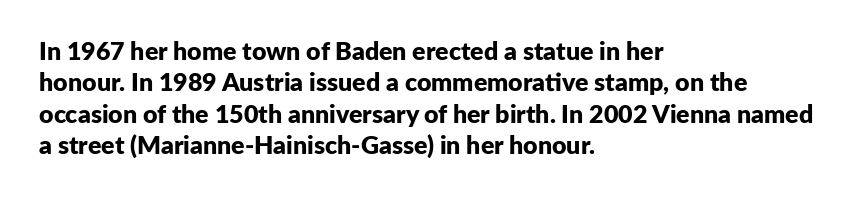
{"italic": "no", "bold": "yes", "underline": "no", "align": "left", "line_spacing": "normal", "line_spacing_ratio": 1.26, "letter_spacing": "normal", "letter_spacing_em": 0.0, "glyph_px": 25}
